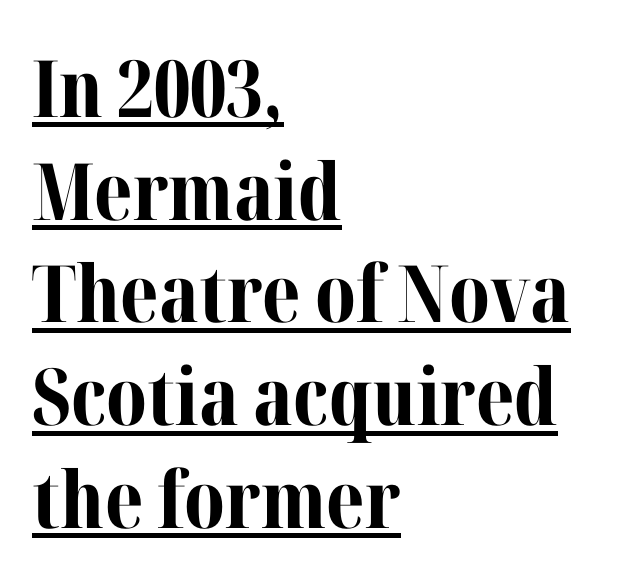
The lettering holds an erect, upright posture throughout. Reading down the column, the eye jumps a familiar distance to each next line. These lines are rendered in a variable-pitch font. This rendering features underlined lettering.
